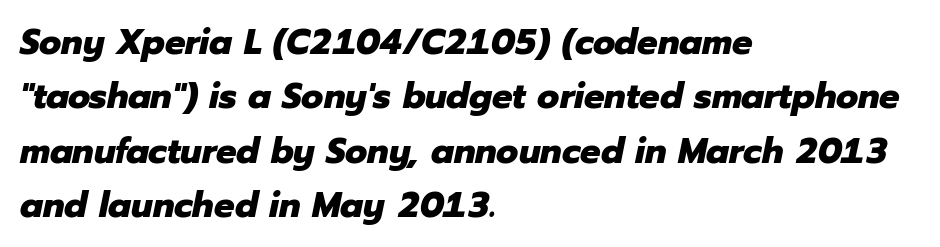
Q: Is the text bold? A: Yes.
Q: Is the text italic (slanted)? A: Yes, it leans right by about 12 degrees.
Q: Is the text underlined? A: No.
Q: How is the paragraph aligned? A: Left-aligned.
Q: Is the spacing between letters normal or unusually wide? A: Normal.
Q: Is the spacing between lines tight, normal or loose? A: Normal.
Q: Width (condensed, normal, or wide)? A: Normal.
Q: Stroke contrast? A: Low.
Q: x-height? A: Medium.
Q: Monospaced? A: No.
